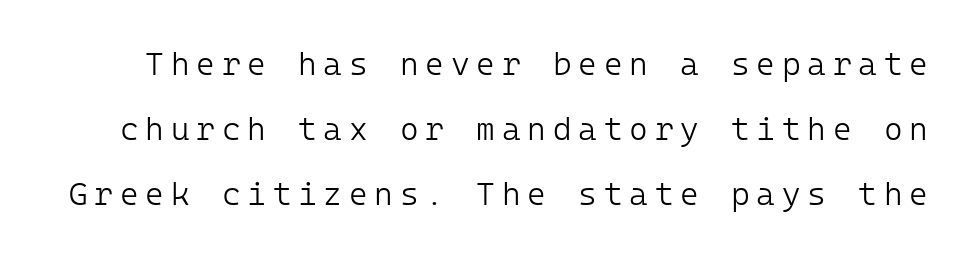
Successive baselines arrive slowly, with a big drop between each. The type family on display is of the sans-serif kind. Unbolded letterforms with no extra heft. The gaps between neighbouring characters are conspicuously large. Clear beneath every line of the passage. This sample uses an upright cut, with every glyph sitting square on the baseline.
